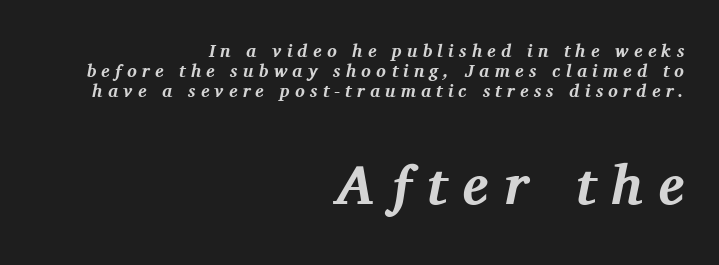
{"serif": "yes", "italic": "yes", "lean": "right", "slant_degrees": 11, "bold": "yes", "weight": "bold", "width": "normal", "stroke_contrast": "medium", "x_height": "medium", "monospaced": "no", "underline": "no", "align": "right", "line_spacing": "tight", "line_spacing_ratio": 1.1, "letter_spacing": "wide", "letter_spacing_em": 0.29, "larger_block": "second", "size_ratio": 3.06, "glyph_px": 55}
